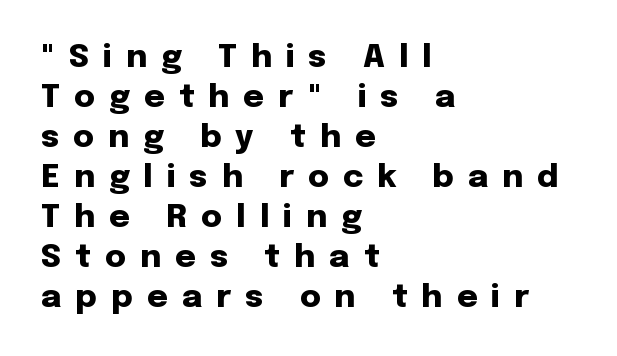
{"serif": "no", "italic": "no", "bold": "yes", "weight": "heavy", "width": "normal", "stroke_contrast": "low", "x_height": "medium", "monospaced": "no", "underline": "no", "align": "left", "line_spacing": "normal", "line_spacing_ratio": 1.25, "letter_spacing": "wide", "letter_spacing_em": 0.44, "glyph_px": 32}
